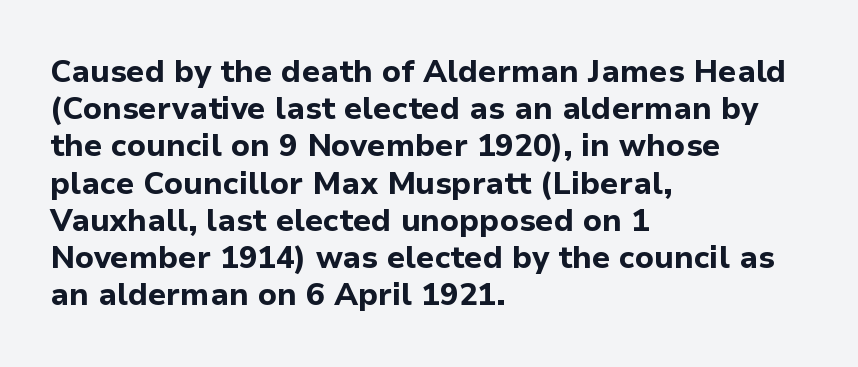
{"serif": "no", "italic": "no", "bold": "yes", "weight": "bold", "width": "normal", "stroke_contrast": "low", "x_height": "medium", "monospaced": "no", "underline": "no", "align": "left", "line_spacing_ratio": 1.2, "letter_spacing": "normal", "letter_spacing_em": 0.0, "glyph_px": 31}
